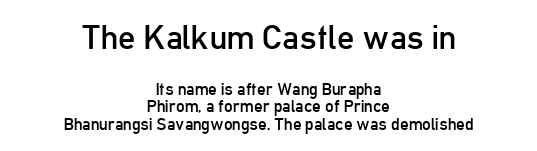
Q: Is the text bold? A: No.
Q: Is the text italic (slanted)? A: No, it is upright.
Q: Is the typeface a serif or a sans-serif typeface? A: Sans-serif.
Q: Is the text underlined? A: No.
Q: How is the paragraph aligned? A: Centered.
Q: Is the spacing between letters normal or unusually wide? A: Normal.
Q: Is the spacing between lines tight, normal or loose? A: Tight.
Q: Which block of text is set in a larger size, the first (top) or the second (bottom)? A: The first (top) one.
Q: Width (condensed, normal, or wide)? A: Condensed.
Q: Stroke contrast? A: Low.
Q: x-height? A: Medium.
Q: Monospaced? A: No.
